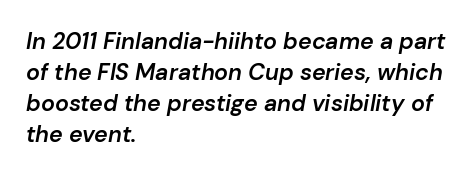
The image shows 23 px text type, italic (leaning right); set left-aligned, normal line spacing (1.35x), normal letter spacing, not underlined.
